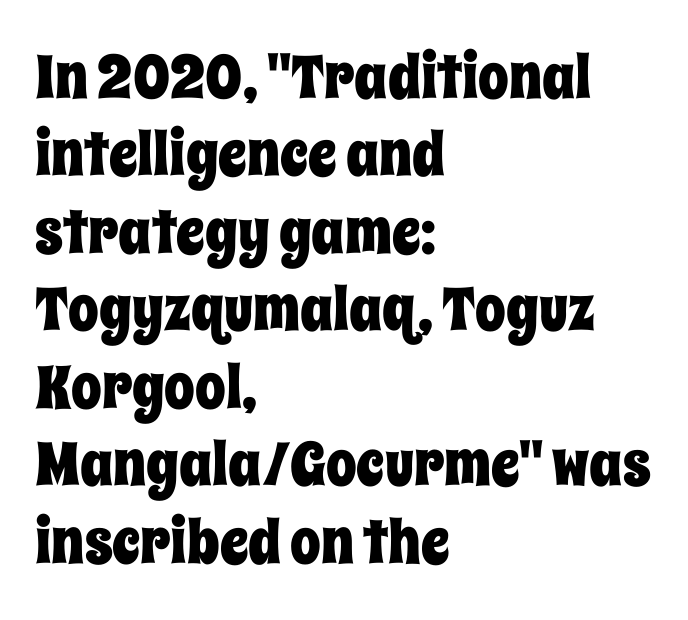
The image shows 61 px condensed type, upright; set left-aligned, normal line spacing (1.27x), normal letter spacing, not underlined; low stroke contrast and a large x-height.
